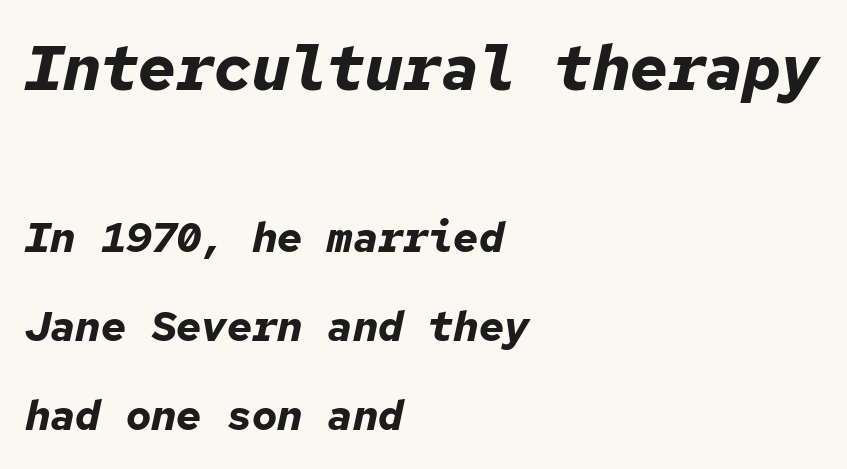
The rendering keeps characters at their native spacing. Note the uniform advance width — an 'i' takes as much space as an 'm'. Caption: bold face, heavy strokes. Top chunk: large. Bottom chunk: small. The specimen omits any rule beneath the text block's lines. Is the type slanted? Yes — the strokes lean at a clear angle.
